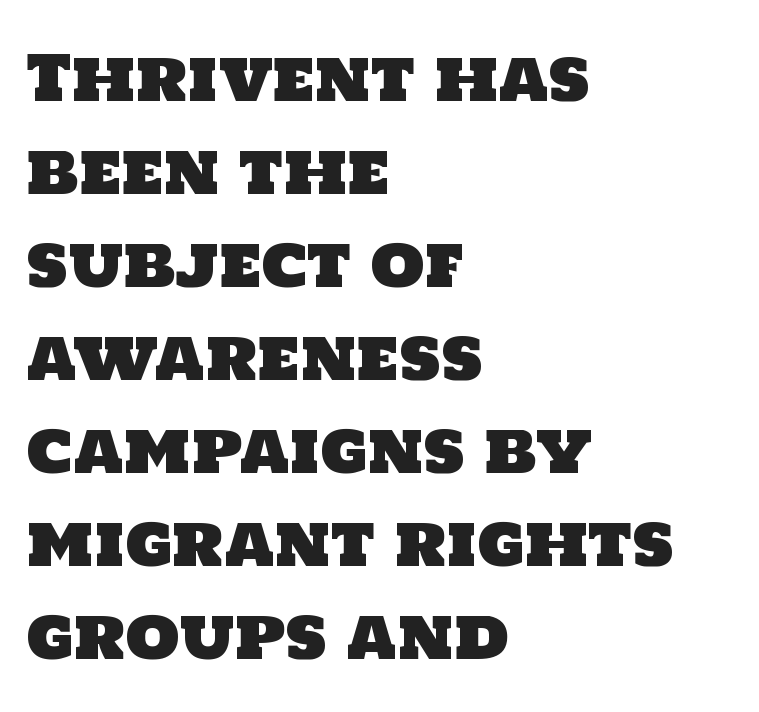
This rendering employs a face without finishing strokes, i.e., a sans-serif. Rows of type keep a routine distance in the vertical direction. Descender tails drop into unmarked territory. Does extra space separate the letters? No, they use regular spacing.
